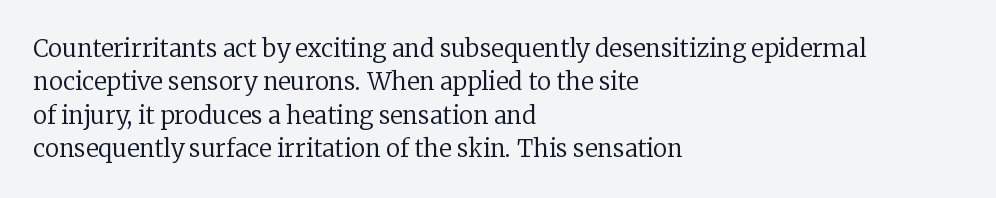
Q: Is the text bold? A: No.
Q: Is the text italic (slanted)? A: No, it is upright.
Q: Is the text underlined? A: No.
Q: How is the paragraph aligned? A: Left-aligned.
Q: Is the spacing between letters normal or unusually wide? A: Normal.
Q: Is the spacing between lines tight, normal or loose? A: Normal.
